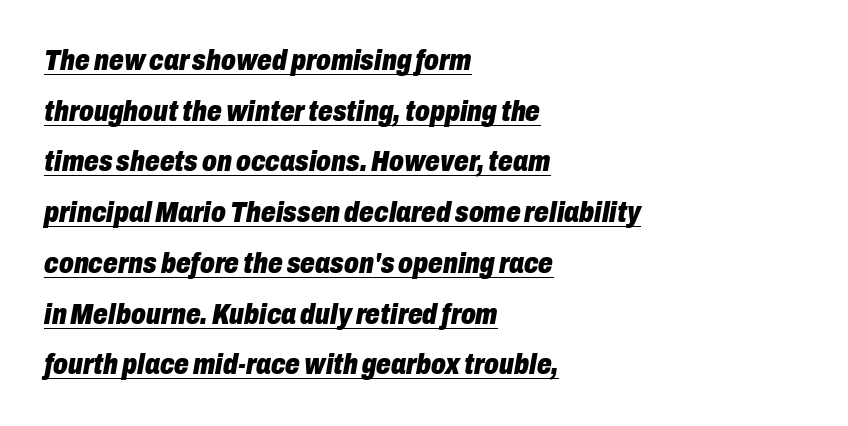
{"italic": "yes", "lean": "right", "slant_degrees": 10, "bold": "yes", "weight": "heavy", "width": "condensed", "stroke_contrast": "low", "x_height": "medium", "monospaced": "no", "underline": "yes", "align": "left", "line_spacing_ratio": 1.75, "letter_spacing": "normal", "letter_spacing_em": 0.0, "glyph_px": 29}
